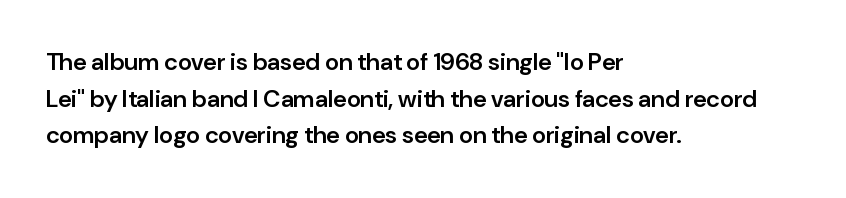
If you drew a line through each stem, it would be perfectly vertical. Each line starts at the same left margin while the right side varies. The string is rendered with underlining switched off. In terms of weight, the rendering is demibold, just under bold.
